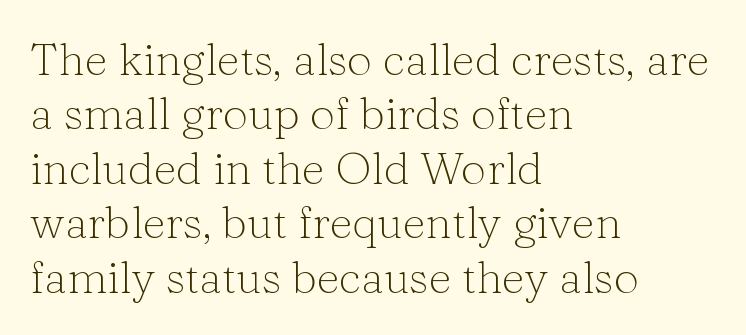
The image shows 45 px light serif type, upright; set left-aligned, line spacing 1.21x, normal letter spacing, not underlined; low stroke contrast and a medium x-height.
